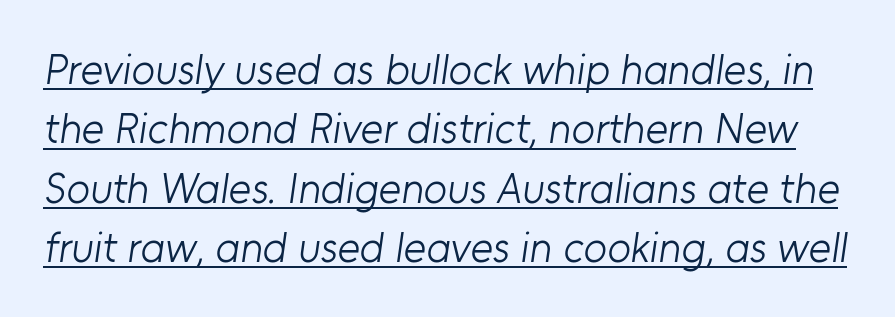
{"serif": "no", "bold": "no", "weight": "light", "width": "normal", "stroke_contrast": "low", "x_height": "medium", "monospaced": "no", "underline": "yes", "line_spacing": "normal", "line_spacing_ratio": 1.38, "letter_spacing": "normal", "letter_spacing_em": 0.0, "glyph_px": 43}
